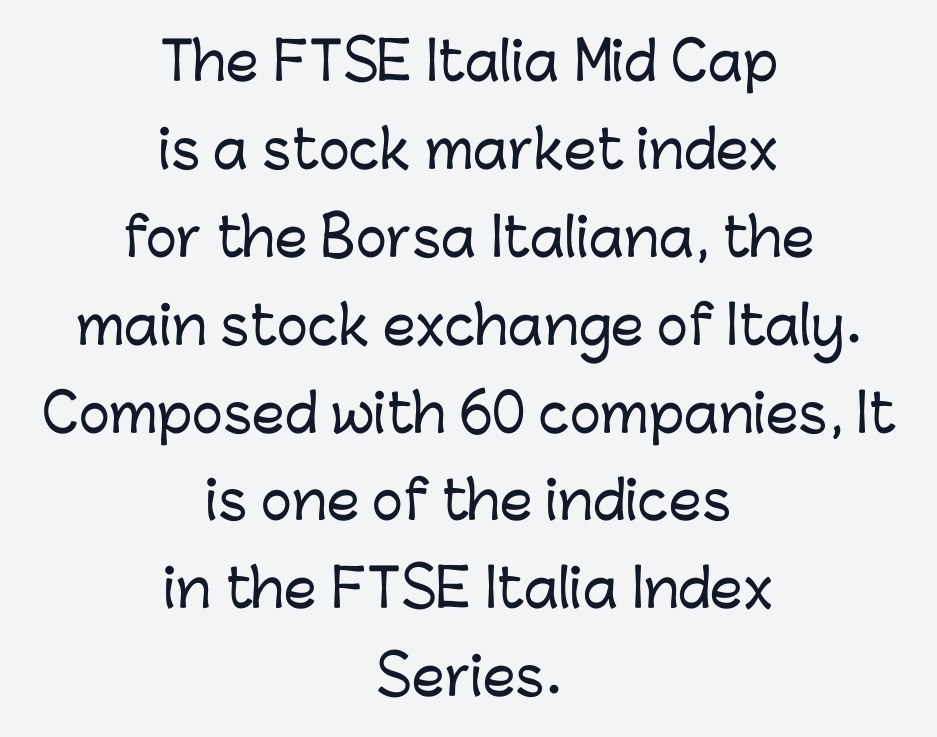
The image shows 52 px sans-serif type, upright; set centered, normal line spacing (1.69x), normal letter spacing, not underlined; low stroke contrast and a medium x-height.
